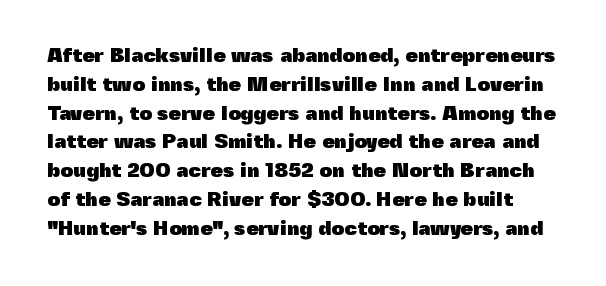
{"italic": "no", "bold": "yes", "underline": "no", "line_spacing": "normal", "line_spacing_ratio": 1.44, "letter_spacing": "normal", "letter_spacing_em": 0.0, "glyph_px": 20}
